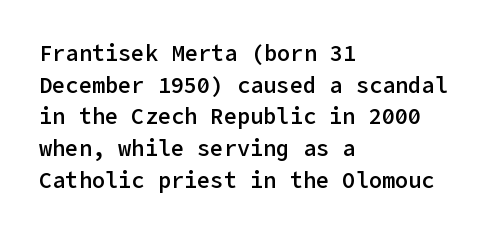
The passage shown stacks its lines at a standard gap. Beneath every word, the page is bare. The compositor pushed each line to the left boundary. Tall strokes in this sample are plumb rather than angled.
